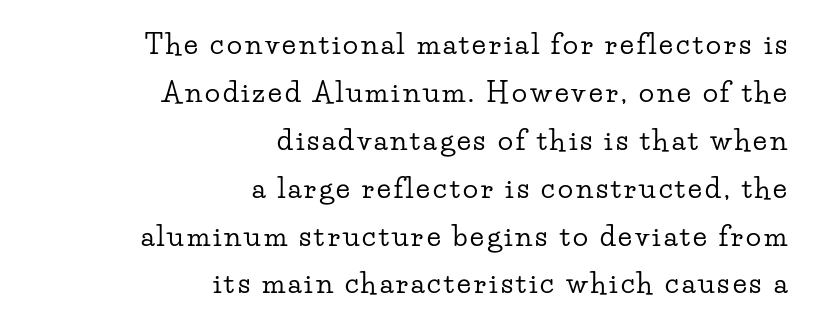
The image shows 28 px wide serif type, upright; set right-aligned, line spacing 1.71x, not underlined; low stroke contrast and a small x-height.
